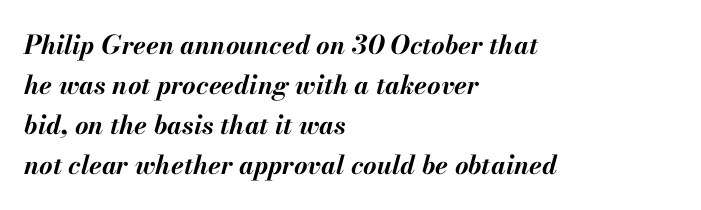
Letters rest on an invisible, unmarked baseline. Caption: standard tracking, unaltered. Set as a true bold cut, around the 700 mark. Reading down the column, the eye jumps a familiar distance to each next line. Characters are canted at an angle relative to the baseline's perpendicular.
